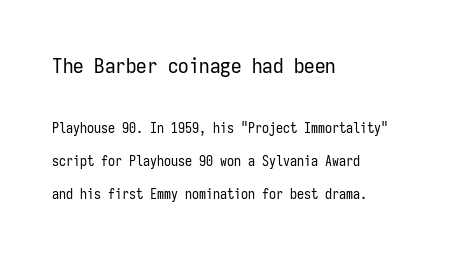
Q: Is the text bold? A: No.
Q: Is the text italic (slanted)? A: No, it is upright.
Q: Is the text underlined? A: No.
Q: How is the paragraph aligned? A: Left-aligned.
Q: Is the spacing between letters normal or unusually wide? A: Normal.
Q: Is the spacing between lines tight, normal or loose? A: Loose.
Q: Which block of text is set in a larger size, the first (top) or the second (bottom)? A: The first (top) one.
